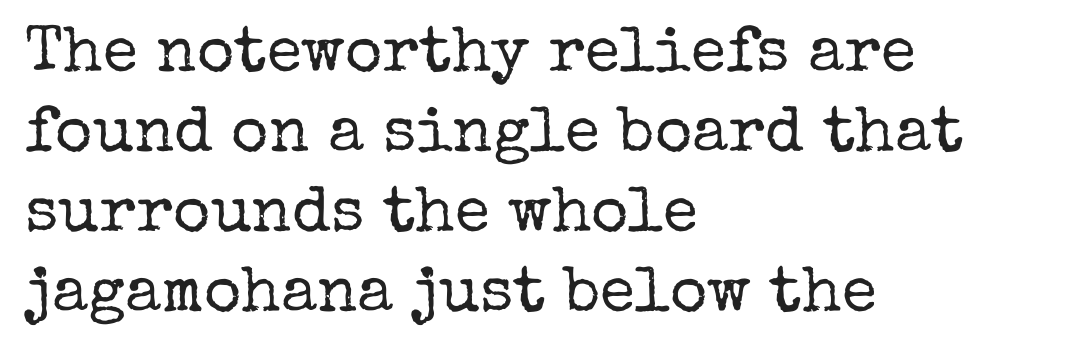
Q: Is the text bold? A: No.
Q: Is the text italic (slanted)? A: No, it is upright.
Q: Is the typeface a serif or a sans-serif typeface? A: Serif.
Q: Is the text underlined? A: No.
Q: How is the paragraph aligned? A: Left-aligned.
Q: Is the spacing between letters normal or unusually wide? A: Normal.
Q: Is the spacing between lines tight, normal or loose? A: Normal.
Q: Width (condensed, normal, or wide)? A: Normal.
Q: Stroke contrast? A: Low.
Q: x-height? A: Medium.
Q: Monospaced? A: No.
